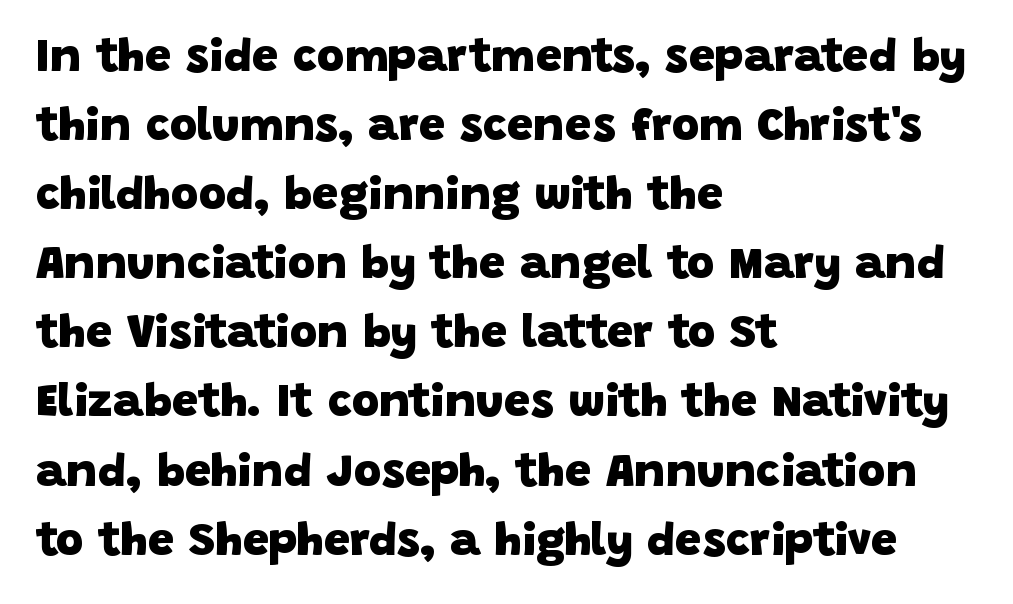
Looks like regular typesetting: each glyph gets only the width it needs. A classic flush-left, rag-right setting is used for this passage. Bare-footed words on every line. This is heavy type, rendered in bold. A typesetter would call this zero additional tracking. Regular leading.
